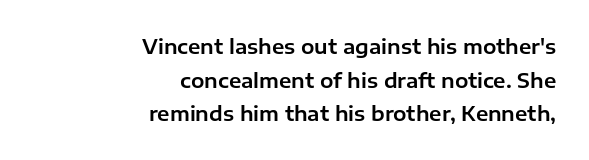
{"italic": "no", "underline": "no", "align": "right", "line_spacing": "normal", "line_spacing_ratio": 1.68, "letter_spacing": "normal", "letter_spacing_em": 0.0, "glyph_px": 20}
